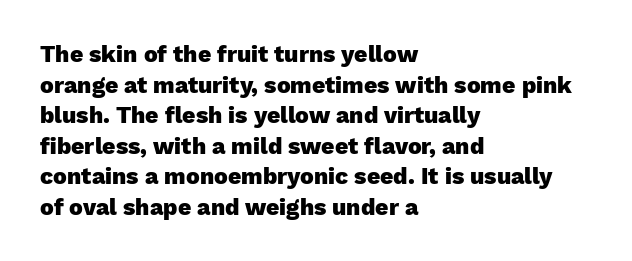
Q: Is the text bold? A: Yes.
Q: Is the text italic (slanted)? A: No, it is upright.
Q: Is the text underlined? A: No.
Q: How is the paragraph aligned? A: Left-aligned.
Q: Is the spacing between letters normal or unusually wide? A: Normal.
Q: Is the spacing between lines tight, normal or loose? A: Normal.
